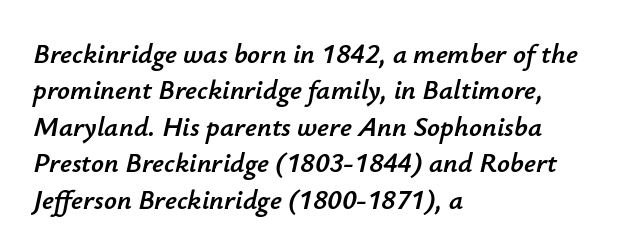
{"italic": "yes", "lean": "right", "slant_degrees": 12, "width": "normal", "stroke_contrast": "low", "x_height": "small", "monospaced": "no", "underline": "no", "align": "left", "line_spacing": "normal", "line_spacing_ratio": 1.3, "letter_spacing": "normal", "letter_spacing_em": 0.0, "glyph_px": 28}
